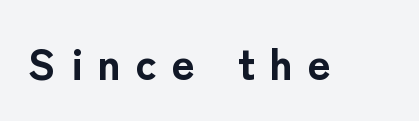
The image shows 44 px bold sans-serif type, upright; set unusually wide letter spacing (+0.34 em), not underlined; low stroke contrast and a medium x-height.
